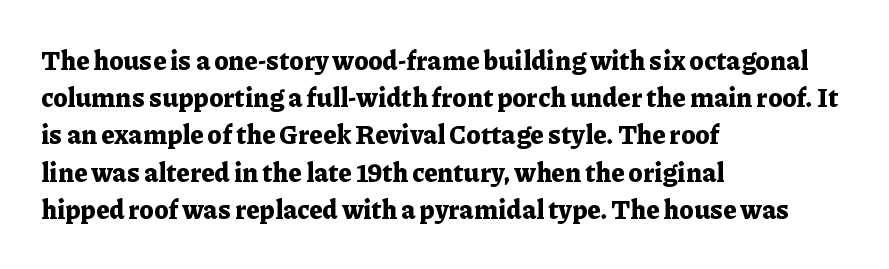
Q: Is the text bold? A: Yes.
Q: Is the text italic (slanted)? A: No, it is upright.
Q: Is the text underlined? A: No.
Q: How is the paragraph aligned? A: Left-aligned.
Q: Is the spacing between letters normal or unusually wide? A: Normal.
Q: Is the spacing between lines tight, normal or loose? A: Normal.
